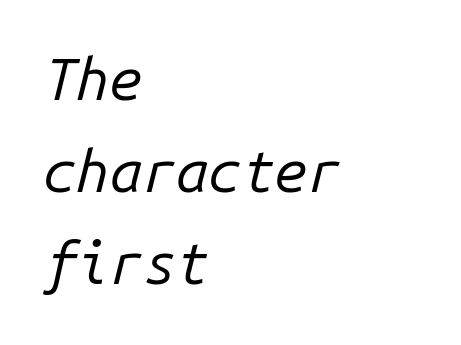
{"italic": "yes", "lean": "right", "slant_degrees": 14, "bold": "no", "weight": "regular", "width": "normal", "stroke_contrast": "low", "x_height": "medium", "monospaced": "yes", "underline": "no", "align": "left", "line_spacing": "normal", "line_spacing_ratio": 1.56, "letter_spacing": "normal", "letter_spacing_em": 0.0, "glyph_px": 59}
